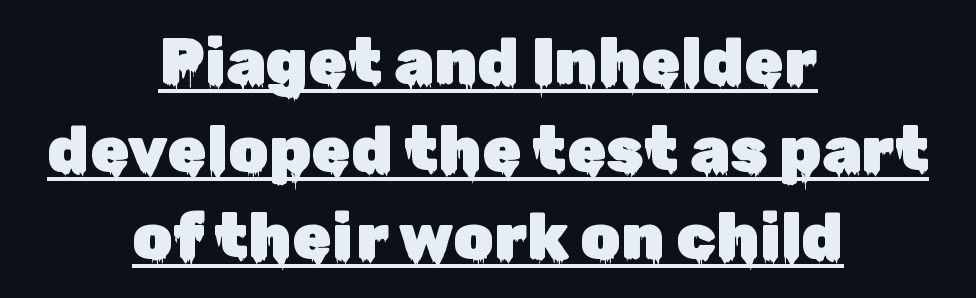
{"serif": "no", "italic": "no", "width": "normal", "stroke_contrast": "low", "x_height": "medium", "monospaced": "no", "underline": "yes", "align": "center", "line_spacing": "normal", "line_spacing_ratio": 1.37, "letter_spacing": "normal", "letter_spacing_em": 0.0, "glyph_px": 64}
